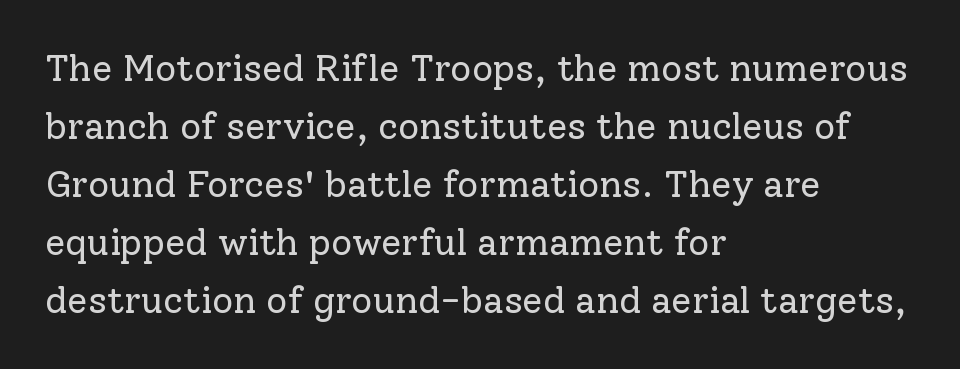
{"serif": "yes", "italic": "no", "bold": "no", "weight": "regular", "width": "normal", "stroke_contrast": "low", "x_height": "medium", "monospaced": "no", "underline": "no", "align": "left", "line_spacing": "normal", "line_spacing_ratio": 1.57, "letter_spacing": "normal", "letter_spacing_em": 0.0, "glyph_px": 37}
